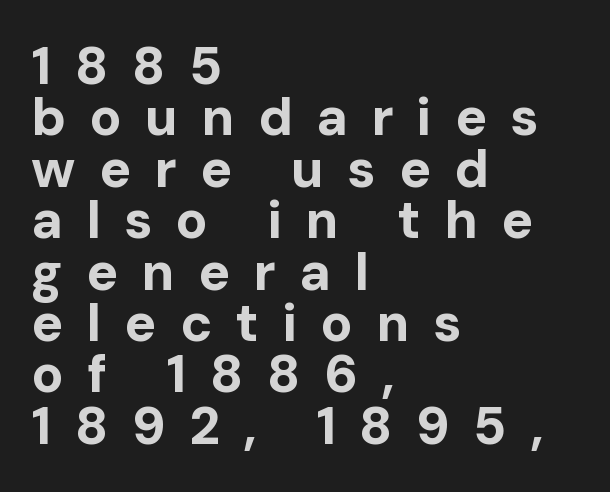
{"serif": "no", "italic": "no", "bold": "yes", "weight": "bold", "width": "normal", "stroke_contrast": "low", "x_height": "medium", "monospaced": "no", "underline": "no", "align": "left", "line_spacing": "tight", "line_spacing_ratio": 0.97, "letter_spacing": "wide", "letter_spacing_em": 0.44, "glyph_px": 53}
